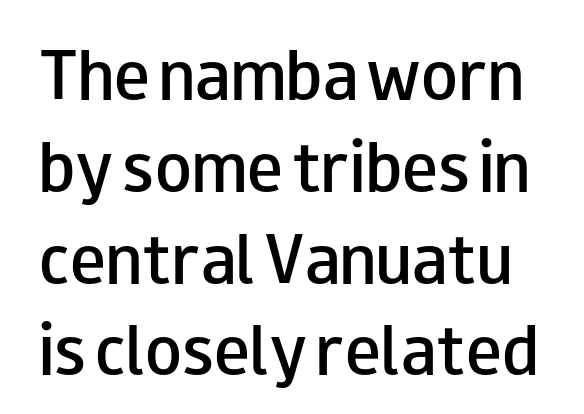
Q: Is the text bold? A: Semi-bold.
Q: Is the text italic (slanted)? A: No, it is upright.
Q: Is the typeface a serif or a sans-serif typeface? A: Sans-serif.
Q: Is the text underlined? A: No.
Q: Is the spacing between letters normal or unusually wide? A: Normal.
Q: Is the spacing between lines tight, normal or loose? A: Normal.
Q: Width (condensed, normal, or wide)? A: Wide.
Q: Stroke contrast? A: Low.
Q: x-height? A: Small.
Q: Monospaced? A: No.
